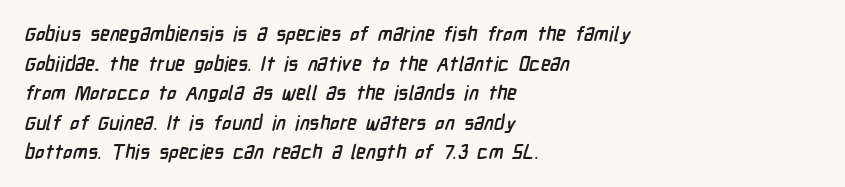
The lines are quadded left. The space beneath each line is pristine and unruled. The passage shown is emphatically bold. Successive baselines arrive at the customary interval. This sample uses plain, unmodified letter spacing.
